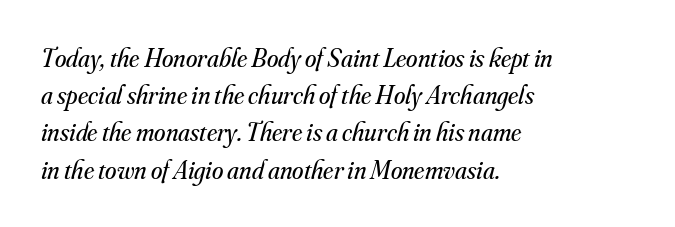
The image shows 26 px text type, italic (leaning right); set left-aligned, normal line spacing (1.43x), normal letter spacing, not underlined.
